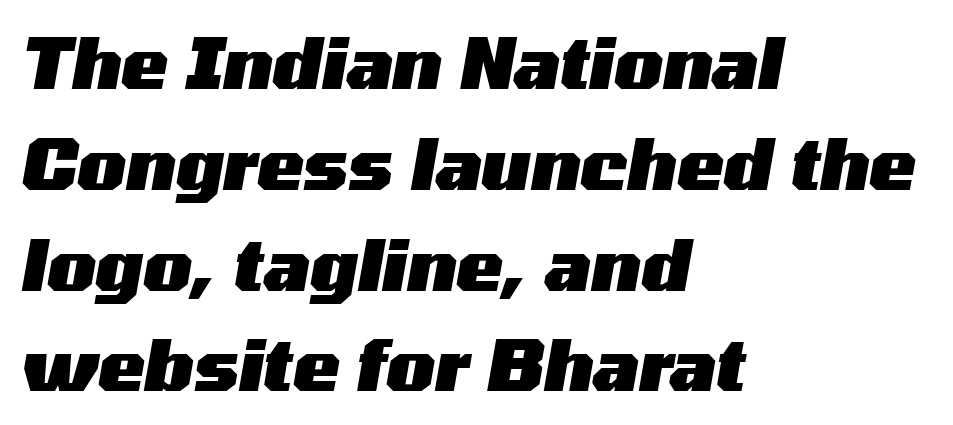
The image shows 70 px heavy, wide type, italic (leaning right); set left-aligned, normal line spacing (1.44x), normal letter spacing, not underlined; medium stroke contrast and a medium x-height.
